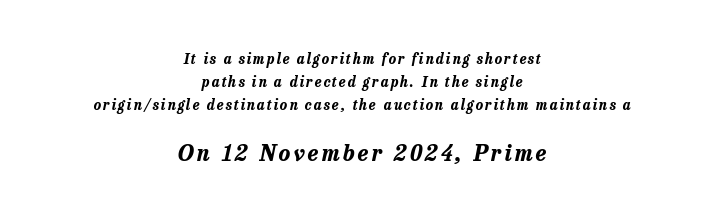
Q: Is the text bold? A: Yes.
Q: Is the text italic (slanted)? A: Yes, it leans right by about 13 degrees.
Q: Is the text underlined? A: No.
Q: How is the paragraph aligned? A: Centered.
Q: Is the spacing between lines tight, normal or loose? A: Normal.
Q: Which block of text is set in a larger size, the first (top) or the second (bottom)? A: The second (bottom) one.
